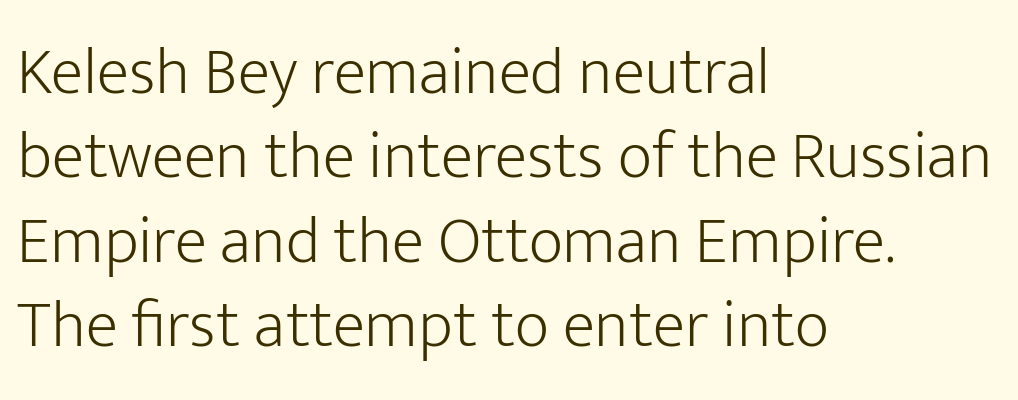
{"serif": "no", "italic": "no", "bold": "no", "weight": "light", "width": "normal", "stroke_contrast": "low", "x_height": "medium", "monospaced": "no", "underline": "no", "align": "left", "line_spacing": "normal", "line_spacing_ratio": 1.26, "letter_spacing": "normal", "letter_spacing_em": 0.0, "glyph_px": 67}
